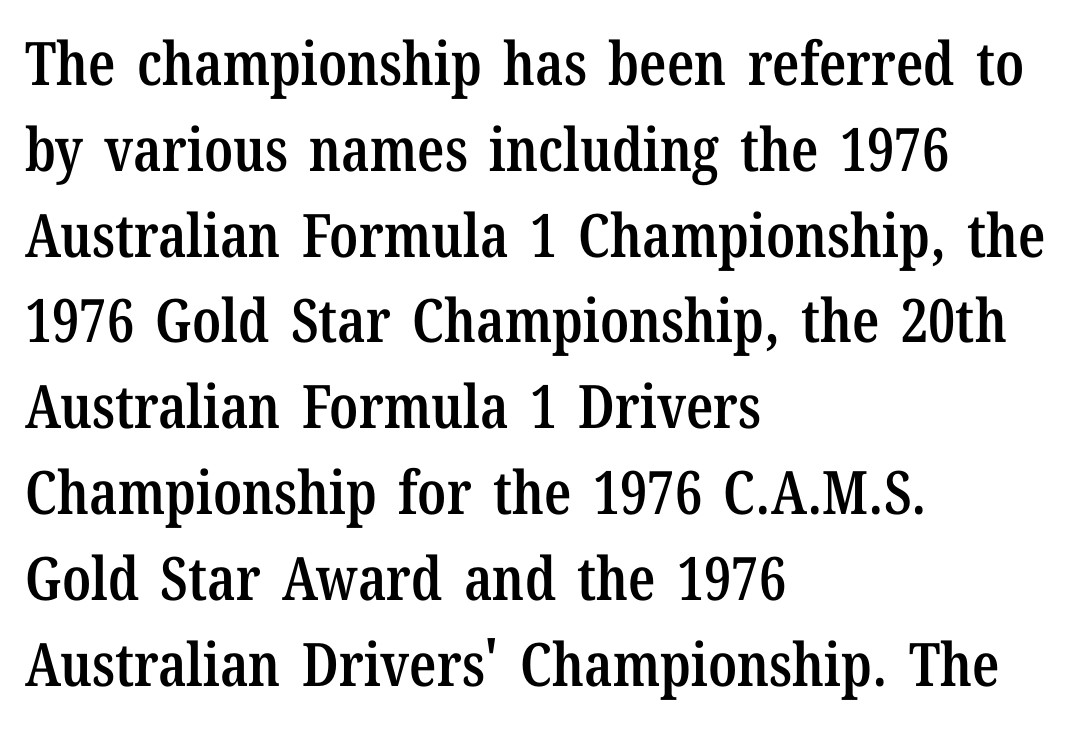
Q: Is the text bold? A: Semi-bold.
Q: Is the text italic (slanted)? A: No, it is upright.
Q: Is the typeface a serif or a sans-serif typeface? A: Serif.
Q: Is the text underlined? A: No.
Q: How is the paragraph aligned? A: Left-aligned.
Q: Is the spacing between letters normal or unusually wide? A: Normal.
Q: Is the spacing between lines tight, normal or loose? A: Normal.
Q: Width (condensed, normal, or wide)? A: Condensed.
Q: Stroke contrast? A: Low.
Q: x-height? A: Medium.
Q: Monospaced? A: No.
